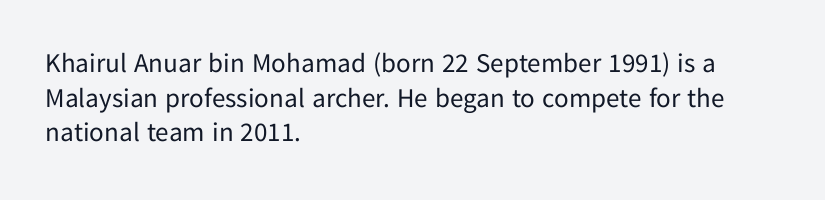
The image shows 27 px text type, upright; set left-aligned, normal line spacing (1.28x), normal letter spacing, not underlined.
